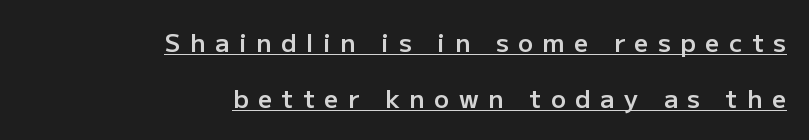
Whoever set this chose breathing room over compactness in the vertical rhythm. I'd describe the lettering as semibold — firm but not a full bold. Display-style spreading of the glyphs; the letterfit is very open. Upright lettering throughout. Honestly, the underline is the first thing you notice here.
